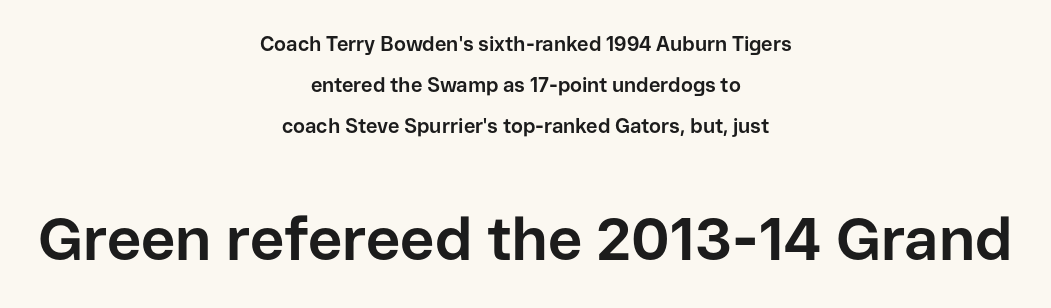
Q: Is the text bold? A: Yes.
Q: Is the text italic (slanted)? A: No, it is upright.
Q: Is the typeface a serif or a sans-serif typeface? A: Sans-serif.
Q: Is the text underlined? A: No.
Q: How is the paragraph aligned? A: Centered.
Q: Is the spacing between letters normal or unusually wide? A: Normal.
Q: Is the spacing between lines tight, normal or loose? A: Loose.
Q: Which block of text is set in a larger size, the first (top) or the second (bottom)? A: The second (bottom) one.
Q: Width (condensed, normal, or wide)? A: Normal.
Q: Stroke contrast? A: Low.
Q: x-height? A: Medium.
Q: Monospaced? A: No.
